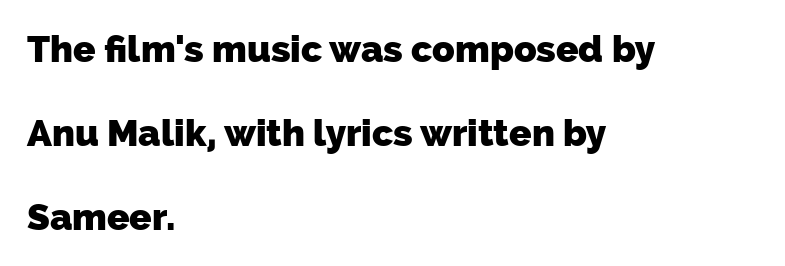
{"serif": "no", "bold": "yes", "weight": "heavy", "width": "normal", "stroke_contrast": "low", "x_height": "medium", "monospaced": "no", "underline": "no", "align": "left", "line_spacing": "loose", "line_spacing_ratio": 2.27, "letter_spacing": "normal", "letter_spacing_em": 0.0, "glyph_px": 37}
